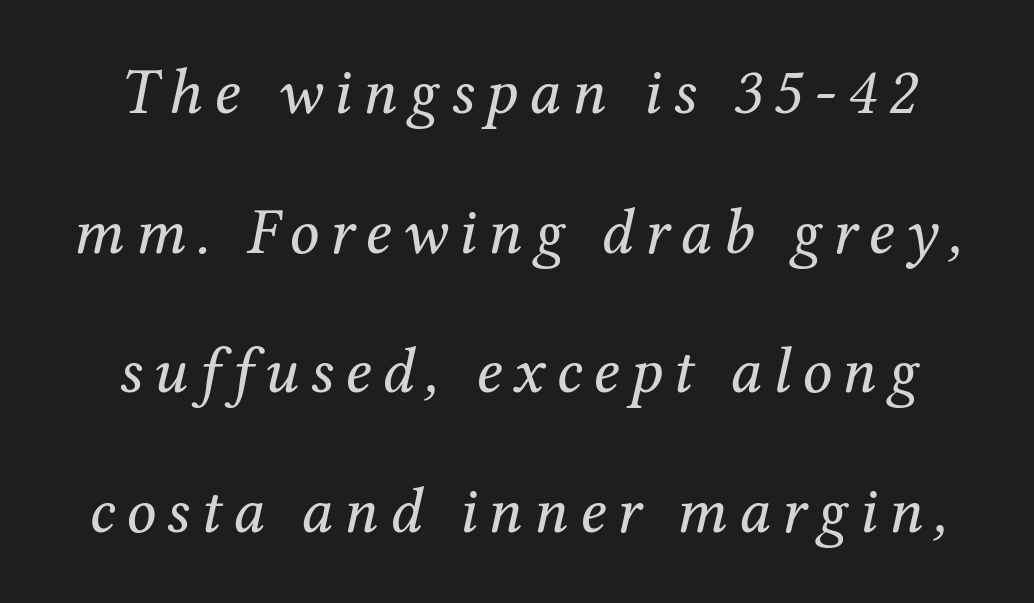
Q: Is the text bold? A: No.
Q: Is the text italic (slanted)? A: Yes, it leans right by about 12 degrees.
Q: Is the typeface a serif or a sans-serif typeface? A: Serif.
Q: Is the text underlined? A: No.
Q: Is the spacing between lines tight, normal or loose? A: Loose.
Q: Width (condensed, normal, or wide)? A: Normal.
Q: Stroke contrast? A: Medium.
Q: x-height? A: Medium.
Q: Monospaced? A: No.
